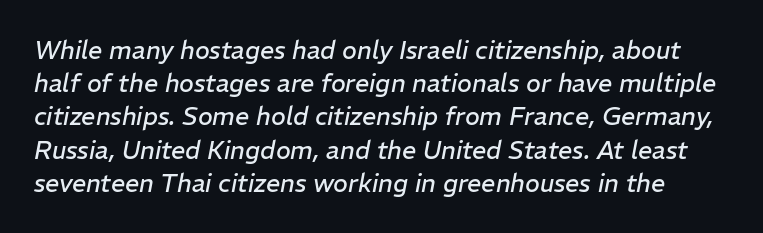
The image shows 25 px text type, italic (leaning right); set normal line spacing (1.33x), normal letter spacing, not underlined.
